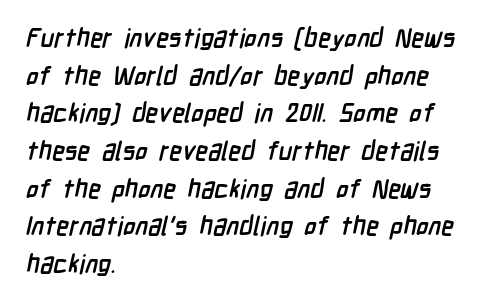
{"bold": "yes", "underline": "no", "align": "left", "line_spacing": "normal", "line_spacing_ratio": 1.45, "letter_spacing": "normal", "letter_spacing_em": 0.0, "glyph_px": 26}
